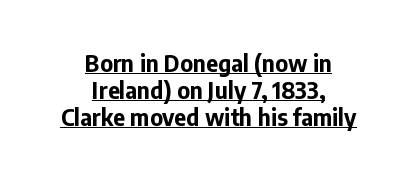
The image shows 23 px bold type, upright; set centered, line spacing 1.18x, normal letter spacing, underlined.
